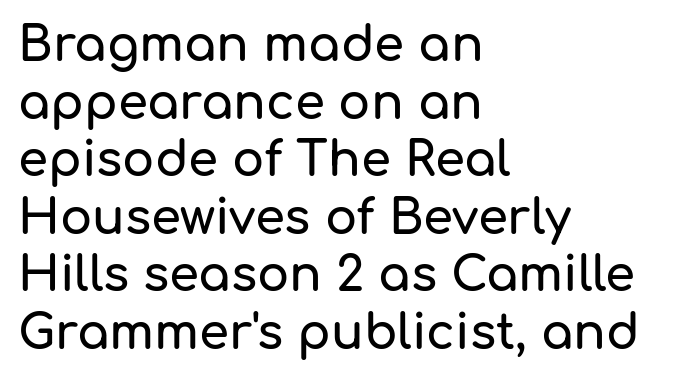
Q: Is the text italic (slanted)? A: No, it is upright.
Q: Is the typeface a serif or a sans-serif typeface? A: Sans-serif.
Q: Is the text underlined? A: No.
Q: How is the paragraph aligned? A: Left-aligned.
Q: Is the spacing between letters normal or unusually wide? A: Normal.
Q: Width (condensed, normal, or wide)? A: Normal.
Q: Stroke contrast? A: Low.
Q: x-height? A: Medium.
Q: Monospaced? A: No.
